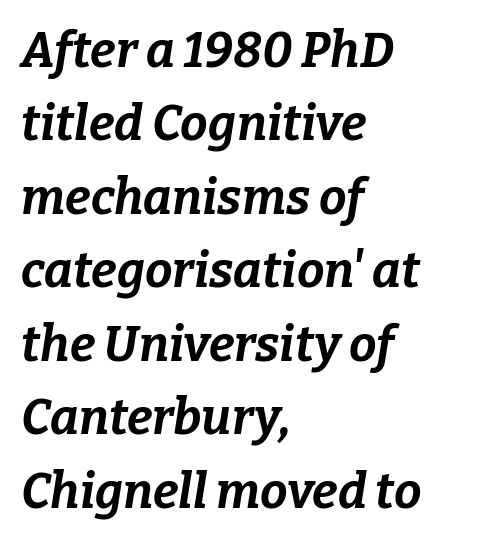
{"italic": "yes", "lean": "right", "slant_degrees": 9, "bold": "yes", "weight": "bold", "width": "normal", "stroke_contrast": "low", "x_height": "medium", "monospaced": "no", "underline": "no", "align": "left", "line_spacing": "normal", "line_spacing_ratio": 1.5, "letter_spacing": "normal", "letter_spacing_em": 0.0, "glyph_px": 49}
